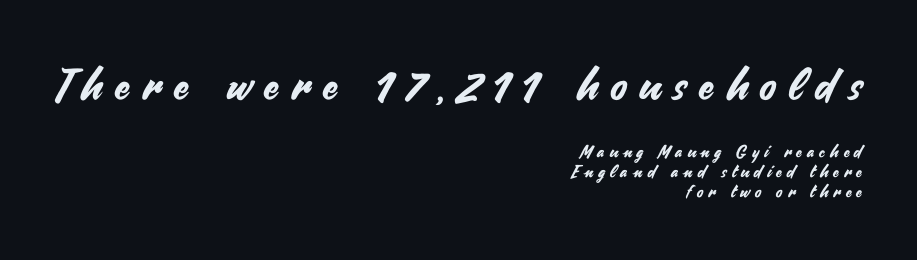
{"serif": "no", "width": "normal", "stroke_contrast": "medium", "x_height": "small", "monospaced": "no", "underline": "no", "align": "right", "line_spacing_ratio": 1.16, "letter_spacing": "wide", "letter_spacing_em": 0.31, "larger_block": "first", "size_ratio": 2.53, "glyph_px": 43}
